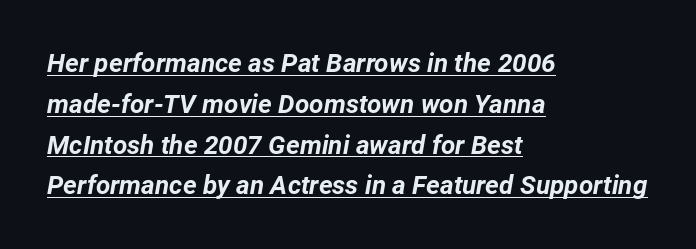
{"italic": "yes", "lean": "right", "slant_degrees": 12, "bold": "yes", "underline": "yes", "align": "left", "line_spacing": "normal", "line_spacing_ratio": 1.57, "letter_spacing": "normal", "letter_spacing_em": 0.0, "glyph_px": 26}
